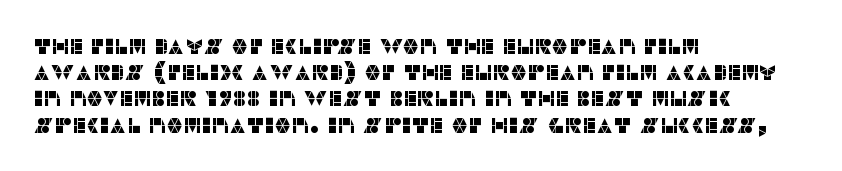
Q: Is the text italic (slanted)? A: No, it is upright.
Q: Is the text underlined? A: No.
Q: How is the paragraph aligned? A: Left-aligned.
Q: Is the spacing between letters normal or unusually wide? A: Normal.
Q: Is the spacing between lines tight, normal or loose? A: Normal.
